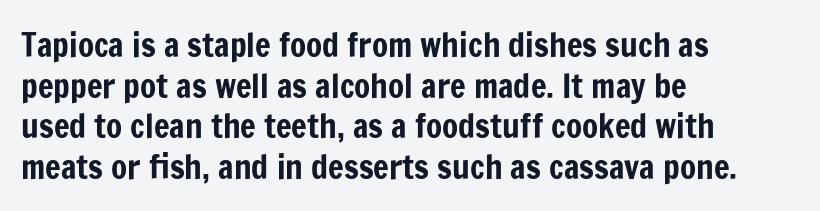
Nope, no serifs anywhere on these letters. The rendering uses natural spacing where letterforms have individual widths. Unlike italic type, these characters show no tilt at all. The rendering keeps characters at their native spacing. The glyphs are unaccompanied by any horizontal stroke below them.
